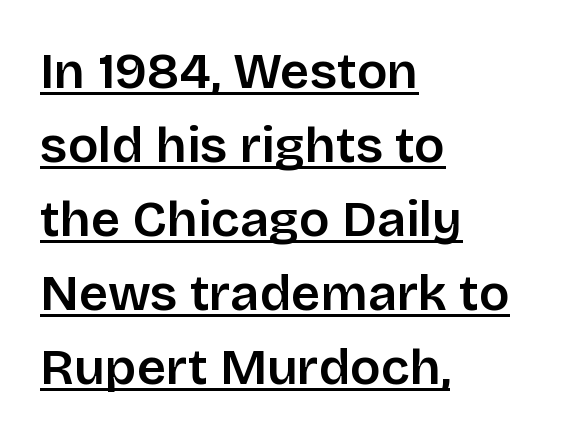
Nope, not italic — everything's standing straight. The line texture is even and compact thanks to regular tracking. Students, observe the line beneath the letters — that is underlining. Type style note: lacks serifs.
